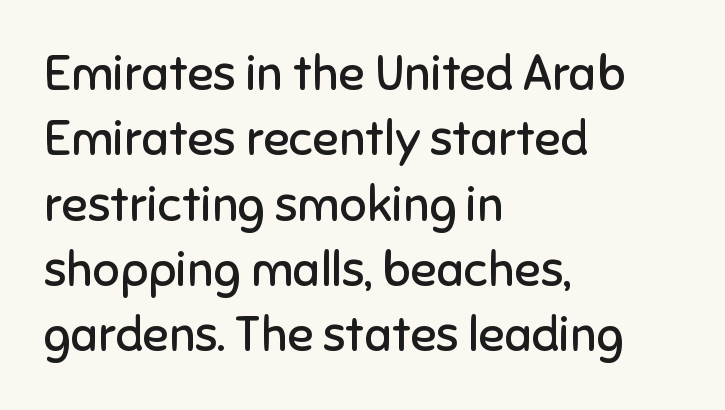
{"serif": "no", "italic": "no", "bold": "no", "weight": "regular", "width": "normal", "stroke_contrast": "low", "x_height": "medium", "monospaced": "no", "underline": "no", "align": "left", "line_spacing": "normal", "line_spacing_ratio": 1.36, "letter_spacing": "normal", "letter_spacing_em": 0.0, "glyph_px": 48}
